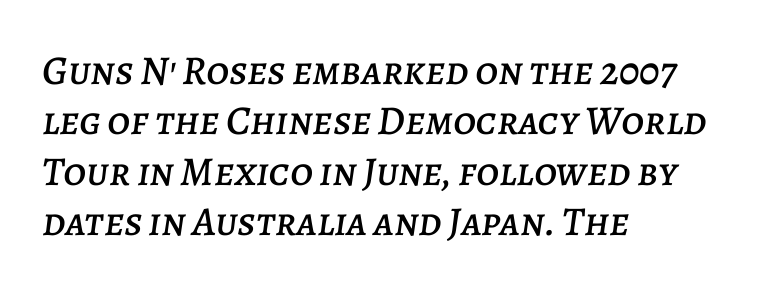
{"italic": "yes", "lean": "right", "slant_degrees": 7, "width": "normal", "stroke_contrast": "low", "x_height": "large", "monospaced": "no", "underline": "no", "align": "left", "line_spacing_ratio": 1.23, "letter_spacing": "normal", "letter_spacing_em": 0.0, "glyph_px": 41}
